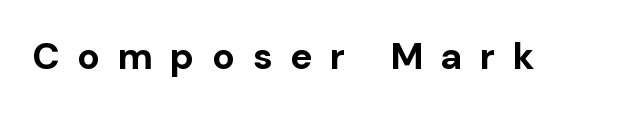
{"serif": "no", "italic": "no", "bold": "yes", "weight": "bold", "width": "normal", "stroke_contrast": "low", "x_height": "medium", "monospaced": "no", "underline": "no", "letter_spacing": "wide", "letter_spacing_em": 0.48, "glyph_px": 37}
